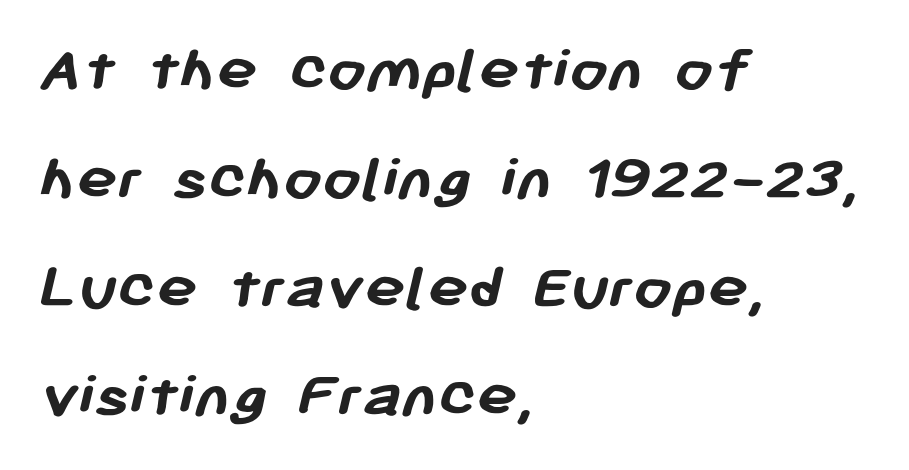
The words here are not underlined. Inter-character spacing is left at the font's built-in metrics. Each letter keeps its own natural width here, so spacing adapts to shape. Baseline-to-baseline distance is the conventional proportion of letter height. Grotesque or geometric, the face here clearly has no serifs. Notice how the passage keeps a crisp vertical edge on the left only.
